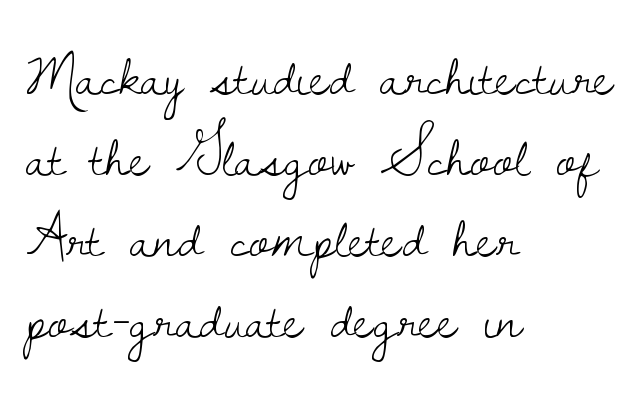
{"serif": "yes", "bold": "no", "weight": "light", "width": "normal", "stroke_contrast": "low", "x_height": "small", "monospaced": "no", "underline": "no", "align": "left", "line_spacing": "normal", "line_spacing_ratio": 1.35, "letter_spacing": "normal", "letter_spacing_em": 0.0, "glyph_px": 60}
